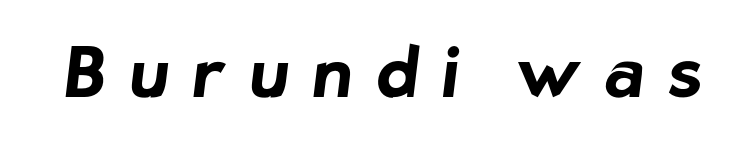
Does extra space separate the letters? Yes, quite a lot of it. Unmarked baselines from the first word to the last. Nope, no serifs anywhere on these letters. These lines are rendered in a variable-pitch font.
